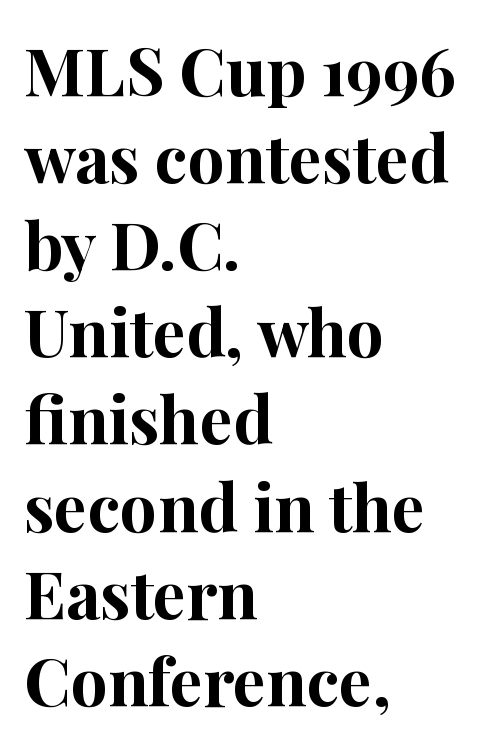
These lines are set flush left with a ragged right edge. Typographically, this falls in the serif category. Characters follow at the spacing the type designer built in. It's the straight-up-and-down kind of type. Quick note: interline space is typical. The face used here is proportionally spaced, like ordinary book or web type.
